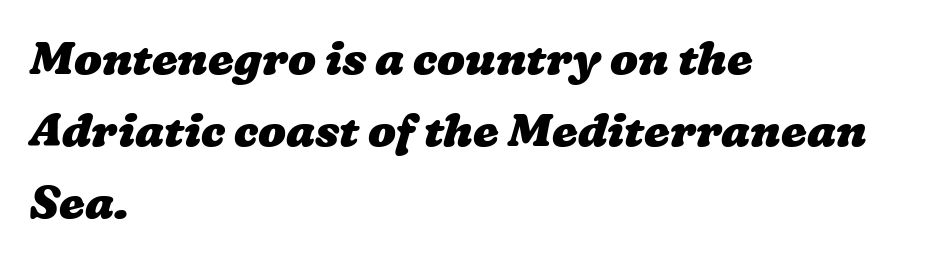
Each letter keeps its own natural width here, so spacing adapts to shape. Look at the stroke-to-counter ratio: heavy, a bold. Default kerning and tracking; the words read as compact shapes. This block has exactly the height ordinary leading produces. A classic flush-left, rag-right setting is used for this passage.
